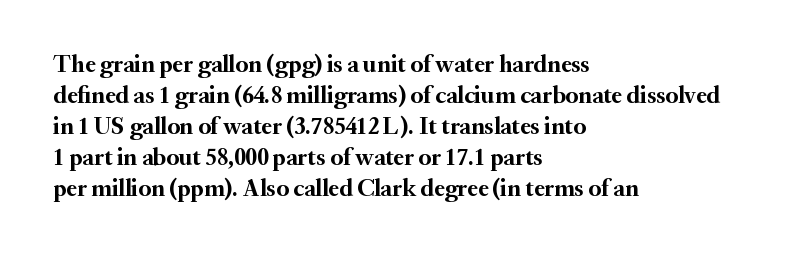
Q: Is the text bold? A: Yes.
Q: Is the text italic (slanted)? A: No, it is upright.
Q: Is the text underlined? A: No.
Q: How is the paragraph aligned? A: Left-aligned.
Q: Is the spacing between letters normal or unusually wide? A: Normal.
Q: Is the spacing between lines tight, normal or loose? A: Normal.
